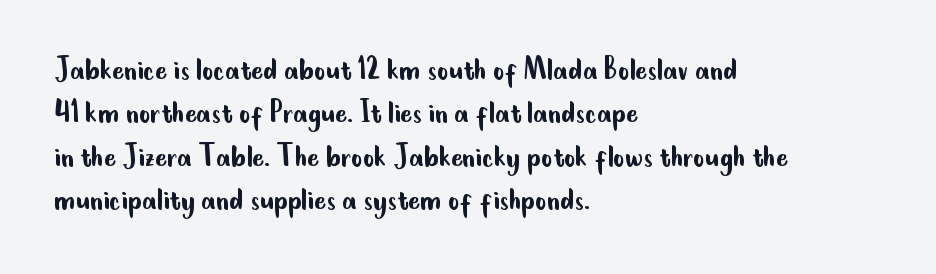
In terms of letterform style, serifs are entirely absent. The font sits on the lighter half of the weight spectrum, regular included. The lettering stays uniformly vertical, giving the passage a roman look. Spacing verdict: proportional, widths tailored to each character.
